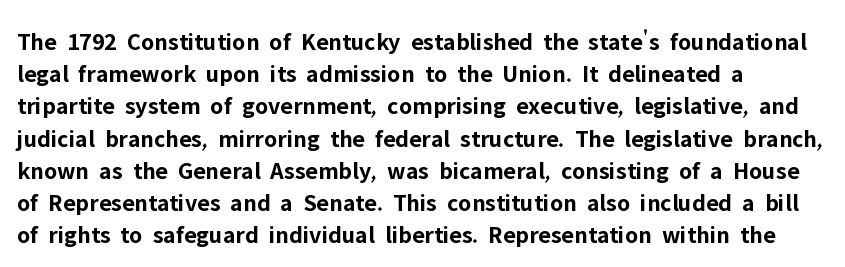
The lines sit at an ordinary, default distance from one another. Italic? Not at all — the glyphs are vertical. This rendering leaves character spacing at its baseline value. A student would call this left alignment; a typographer would say flush left, rag right.
